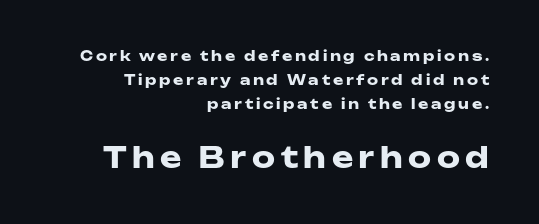
Q: Is the text bold? A: Yes.
Q: Is the text italic (slanted)? A: No, it is upright.
Q: Is the typeface a serif or a sans-serif typeface? A: Sans-serif.
Q: Is the text underlined? A: No.
Q: How is the paragraph aligned? A: Right-aligned.
Q: Which block of text is set in a larger size, the first (top) or the second (bottom)? A: The second (bottom) one.
Q: Width (condensed, normal, or wide)? A: Wide.
Q: Stroke contrast? A: Low.
Q: x-height? A: Medium.
Q: Monospaced? A: No.
